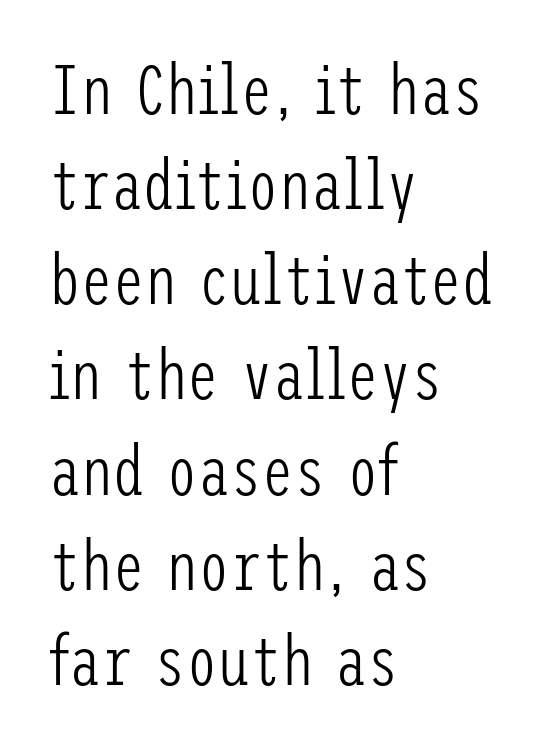
The image shows 71 px light, condensed sans-serif type, upright; set left-aligned, normal line spacing (1.34x), normal letter spacing, not underlined; low stroke contrast and a medium x-height.
